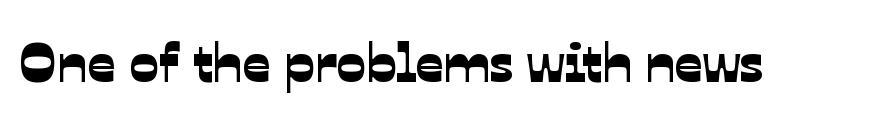
The image shows 55 px sans-serif type; set normal letter spacing, not underlined; low stroke contrast and a medium x-height.
